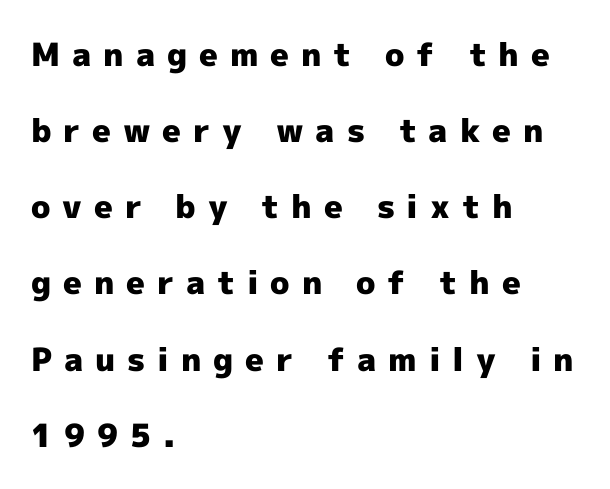
{"serif": "no", "italic": "no", "bold": "yes", "weight": "heavy", "width": "normal", "x_height": "medium", "monospaced": "no", "underline": "no", "align": "left", "line_spacing": "loose", "line_spacing_ratio": 2.38, "letter_spacing": "wide", "letter_spacing_em": 0.37, "glyph_px": 32}
